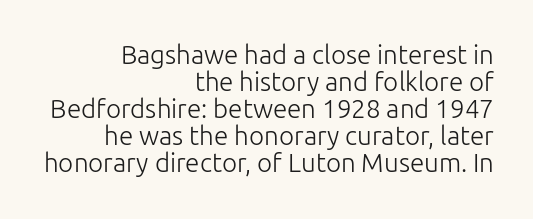
Q: Is the text bold? A: No.
Q: Is the text italic (slanted)? A: No, it is upright.
Q: Is the text underlined? A: No.
Q: How is the paragraph aligned? A: Right-aligned.
Q: Is the spacing between letters normal or unusually wide? A: Normal.
Q: Is the spacing between lines tight, normal or loose? A: Tight.
